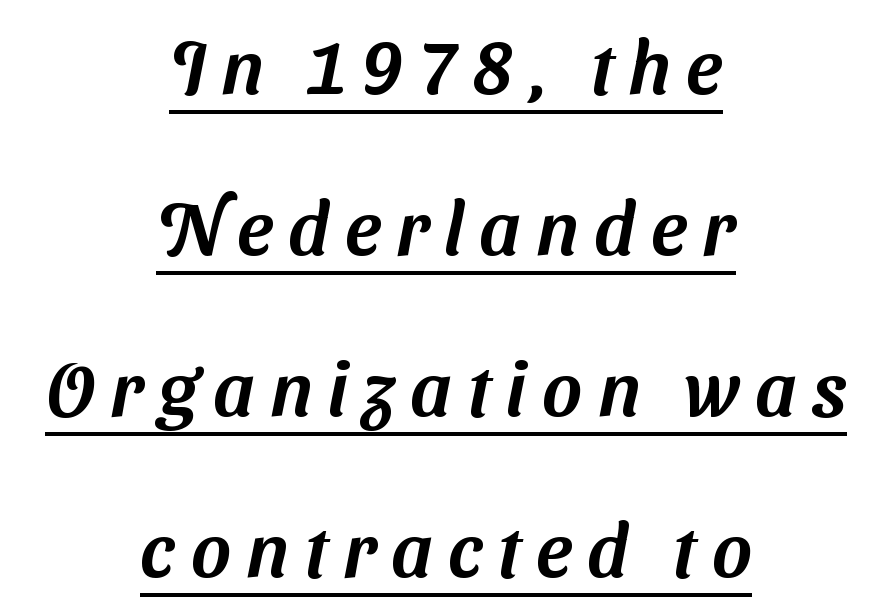
The image shows 76 px sans-serif type; set centered, loose line spacing (2.12x), unusually wide letter spacing (+0.2 em), underlined; medium stroke contrast and a medium x-height.
